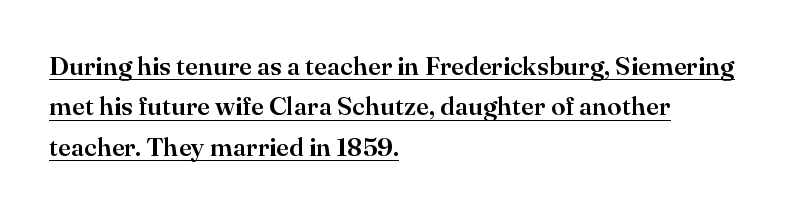
The image shows 26 px text type, upright; set left-aligned, normal line spacing (1.55x), normal letter spacing, underlined.
